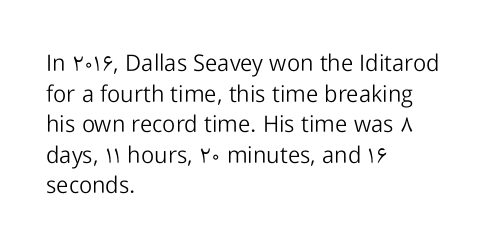
Vertical spacing — default. The text block is weighted toward the left margin, trailing off unevenly rightward. The baseline area is clear. These lines keep a tight, regular rhythm from letter to letter. No extra ink here — the face is not bold.
